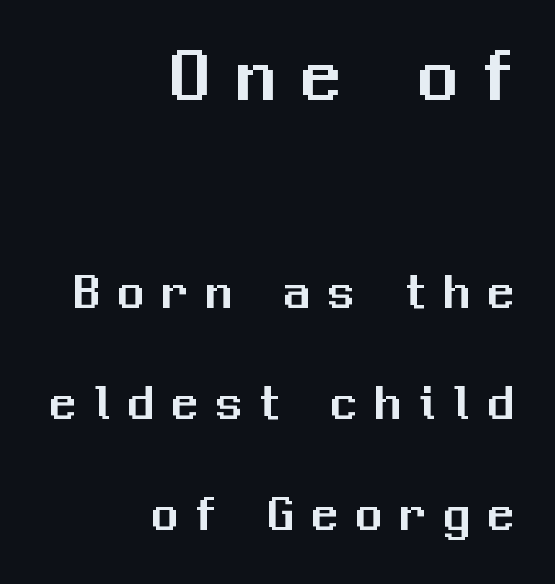
{"serif": "no", "italic": "no", "width": "normal", "stroke_contrast": "medium", "x_height": "medium", "monospaced": "no", "underline": "no", "align": "right", "line_spacing": "loose", "line_spacing_ratio": 2.09, "letter_spacing": "wide", "letter_spacing_em": 0.33, "larger_block": "first", "size_ratio": 1.49, "glyph_px": 79}
